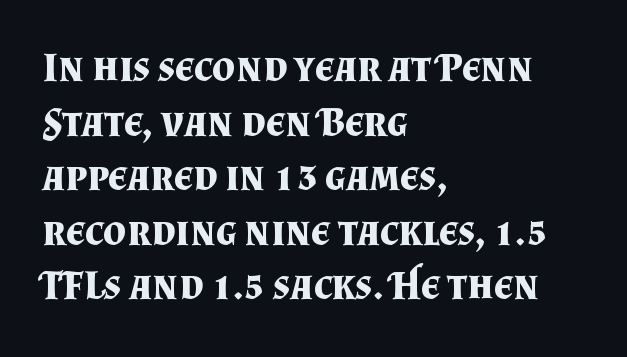
This sample uses an upright cut, with every glyph sitting square on the baseline. The characters display serif detailing at their extremities. No extra tracking has been applied to these lines. Compared with typical paragraphs, the rows here are spaced about the same. Line beginnings align vertically; line endings do not.
